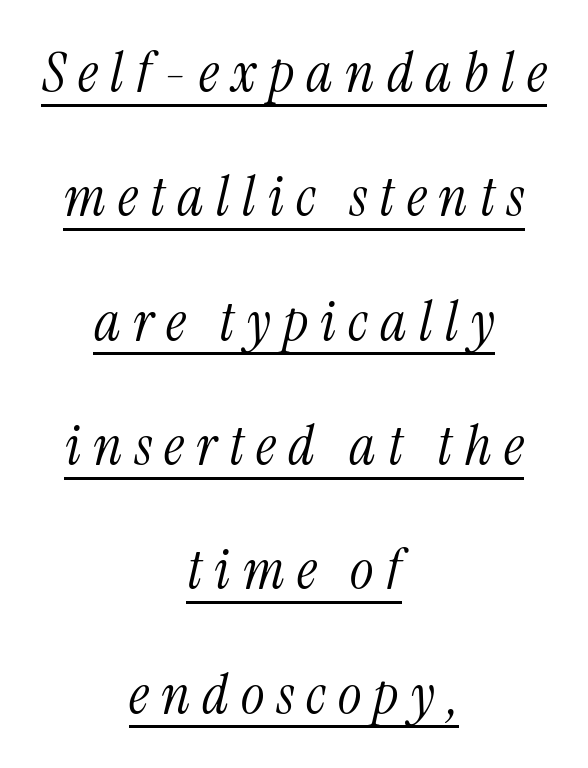
{"serif": "yes", "italic": "yes", "lean": "right", "slant_degrees": 13, "bold": "no", "weight": "light", "width": "condensed", "stroke_contrast": "medium", "x_height": "medium", "monospaced": "no", "underline": "yes", "align": "center", "line_spacing": "loose", "line_spacing_ratio": 2.22, "letter_spacing": "wide", "letter_spacing_em": 0.22, "glyph_px": 56}
